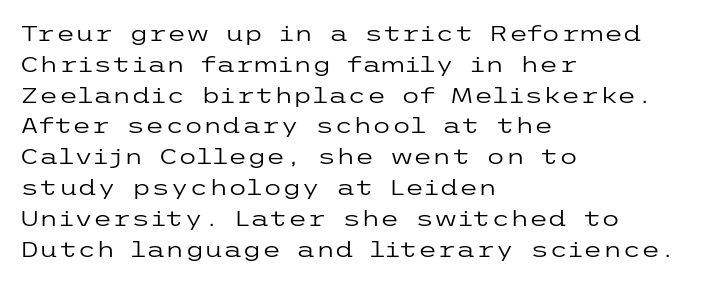
{"italic": "no", "bold": "no", "underline": "no", "align": "left", "line_spacing": "normal", "line_spacing_ratio": 1.4, "letter_spacing": "normal", "letter_spacing_em": 0.0, "glyph_px": 22}
